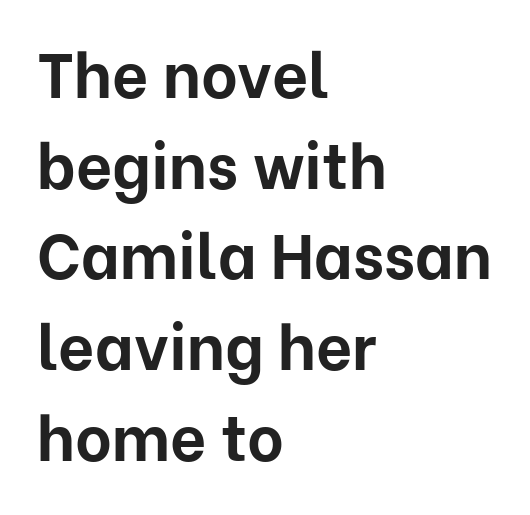
The image shows 63 px bold sans-serif type, upright; set left-aligned, normal line spacing (1.44x), normal letter spacing, not underlined; low stroke contrast and a medium x-height.
